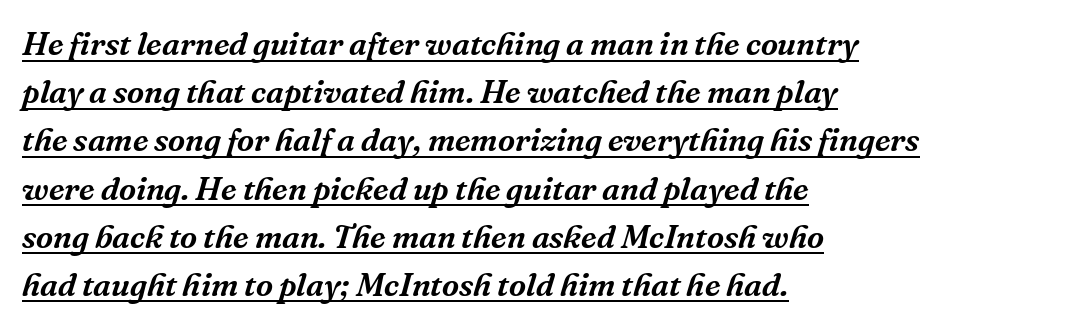
Q: Is the text italic (slanted)? A: Yes, it leans right by about 16 degrees.
Q: Is the typeface a serif or a sans-serif typeface? A: Serif.
Q: Is the text underlined? A: Yes.
Q: How is the paragraph aligned? A: Left-aligned.
Q: Is the spacing between letters normal or unusually wide? A: Normal.
Q: Is the spacing between lines tight, normal or loose? A: Normal.
Q: Width (condensed, normal, or wide)? A: Normal.
Q: Stroke contrast? A: Medium.
Q: x-height? A: Medium.
Q: Monospaced? A: No.
